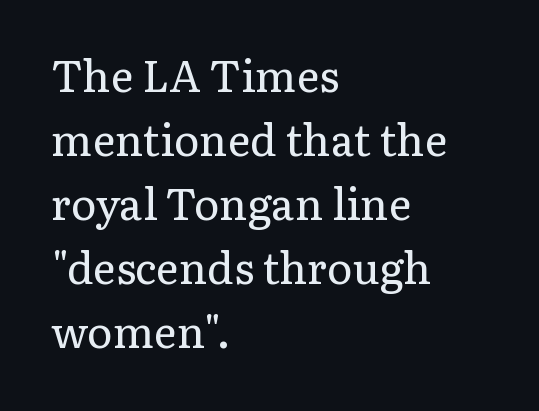
The image shows 43 px regular-weight serif type, upright; set left-aligned, normal line spacing (1.49x), normal letter spacing, not underlined; low stroke contrast and a medium x-height.
